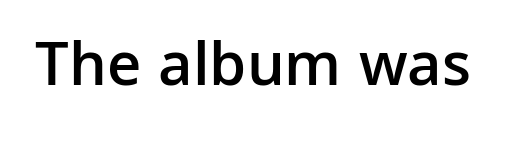
{"serif": "no", "italic": "no", "bold": "semi", "weight": "semibold", "width": "normal", "stroke_contrast": "low", "x_height": "medium", "monospaced": "no", "underline": "no", "letter_spacing": "normal", "letter_spacing_em": 0.0, "glyph_px": 64}
